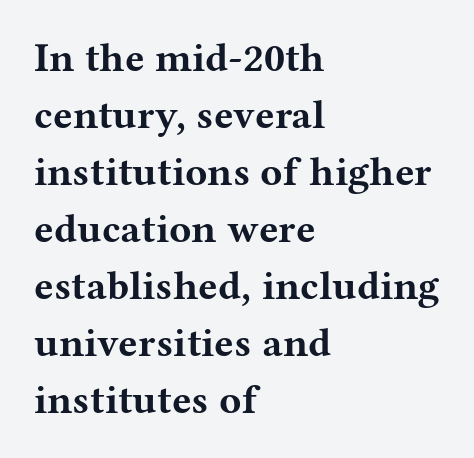
The rendering anchors every line to the left-hand side. The rows are spaced the way most documents space them. The line texture is even and compact thanks to regular tracking. Character widths vary here, with narrow letters taking less room than wide ones. Style check: upright. The sample has been set heavy, in full bold.
